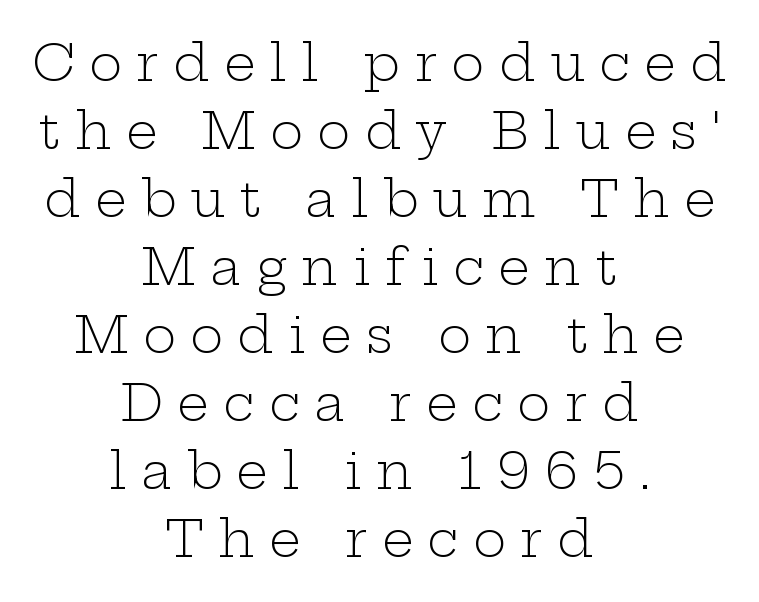
Q: Is the text bold? A: No.
Q: Is the text italic (slanted)? A: No, it is upright.
Q: Is the typeface a serif or a sans-serif typeface? A: Serif.
Q: Is the text underlined? A: No.
Q: How is the paragraph aligned? A: Centered.
Q: Is the spacing between letters normal or unusually wide? A: Unusually wide.
Q: Is the spacing between lines tight, normal or loose? A: Normal.
Q: Width (condensed, normal, or wide)? A: Wide.
Q: Stroke contrast? A: Low.
Q: x-height? A: Medium.
Q: Monospaced? A: No.
